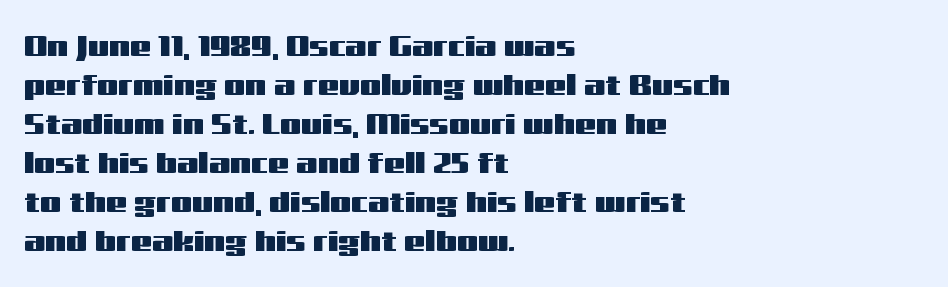
The image shows 30 px wide sans-serif type, upright; set left-aligned, normal line spacing (1.3x), normal letter spacing, not underlined; medium stroke contrast and a medium x-height.
